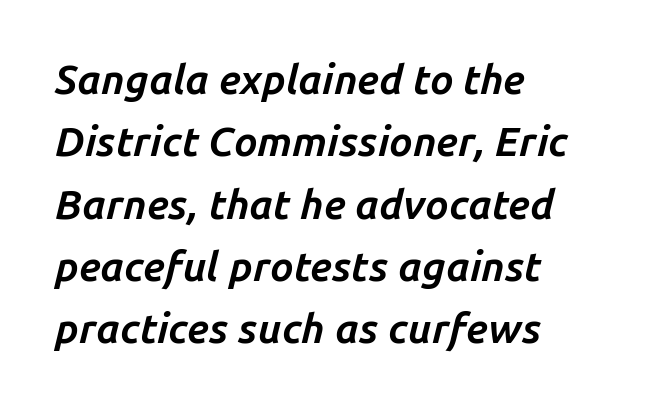
{"italic": "yes", "lean": "right", "slant_degrees": 14, "bold": "yes", "weight": "bold", "width": "normal", "stroke_contrast": "low", "x_height": "medium", "monospaced": "no", "underline": "no", "align": "left", "line_spacing": "normal", "line_spacing_ratio": 1.52, "letter_spacing": "normal", "letter_spacing_em": 0.0, "glyph_px": 41}
